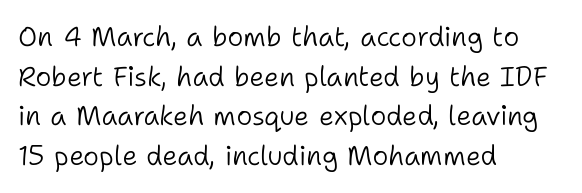
Notice how descenders clear the ascenders below comfortably — that's standard leading. Inter-character spacing is left at the font's built-in metrics. Bare-footed words on every line. The strokes are not fattened; the text isn't bold. A student would call this left alignment; a typographer would say flush left, rag right.
